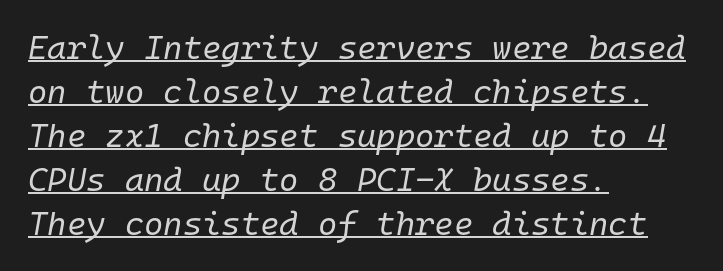
{"italic": "yes", "lean": "right", "slant_degrees": 10, "bold": "no", "weight": "regular", "width": "normal", "stroke_contrast": "low", "x_height": "medium", "monospaced": "yes", "underline": "yes", "align": "left", "line_spacing": "normal", "line_spacing_ratio": 1.33, "letter_spacing": "normal", "letter_spacing_em": 0.0, "glyph_px": 33}
